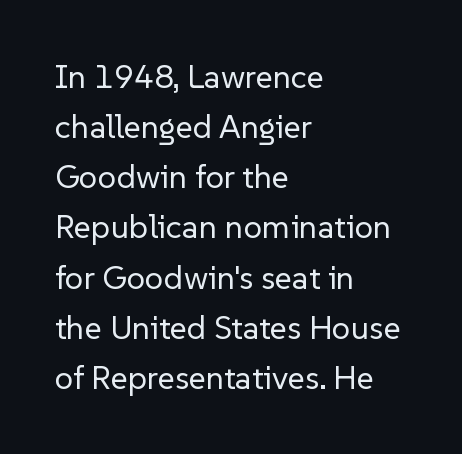
The image shows 33 px regular-weight sans-serif type, upright; set left-aligned, normal line spacing (1.52x), normal letter spacing, not underlined; low stroke contrast and a medium x-height.
